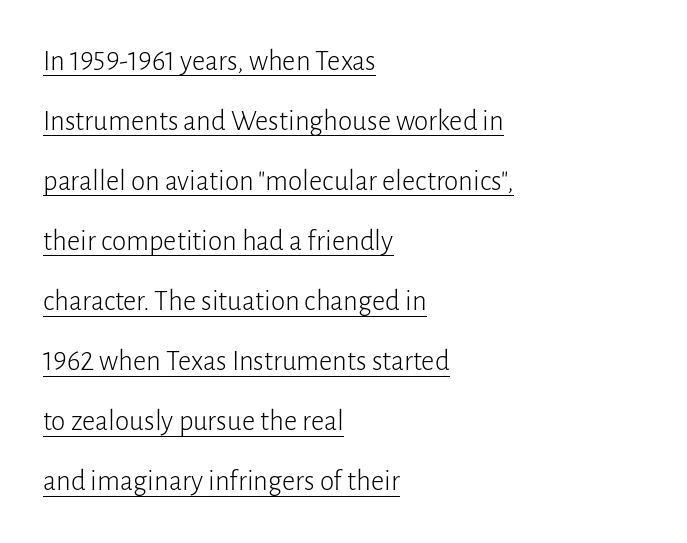
Looks like regular typesetting: each glyph gets only the width it needs. All the whitespace from short lines collects on the right. The line-height multiplier appears high, well above default. Letter spacing: default.
